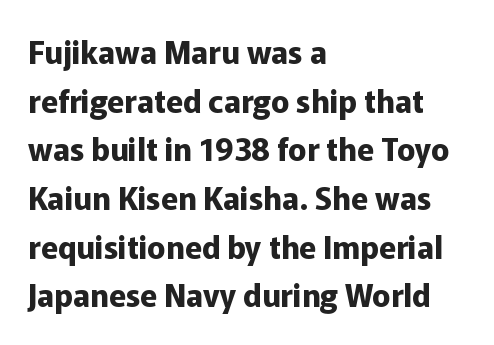
The image shows 31 px bold sans-serif type, upright; set left-aligned, normal line spacing (1.57x), normal letter spacing, not underlined; low stroke contrast and a medium x-height.
